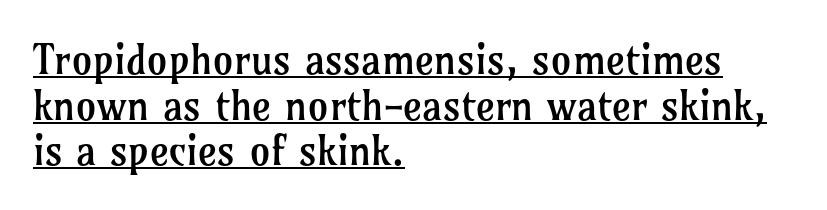
Q: Is the text bold? A: No.
Q: Is the text italic (slanted)? A: No, it is upright.
Q: Is the typeface a serif or a sans-serif typeface? A: Serif.
Q: Is the text underlined? A: Yes.
Q: How is the paragraph aligned? A: Left-aligned.
Q: Is the spacing between letters normal or unusually wide? A: Normal.
Q: Is the spacing between lines tight, normal or loose? A: Tight.
Q: Width (condensed, normal, or wide)? A: Normal.
Q: Stroke contrast? A: Low.
Q: x-height? A: Medium.
Q: Monospaced? A: No.
